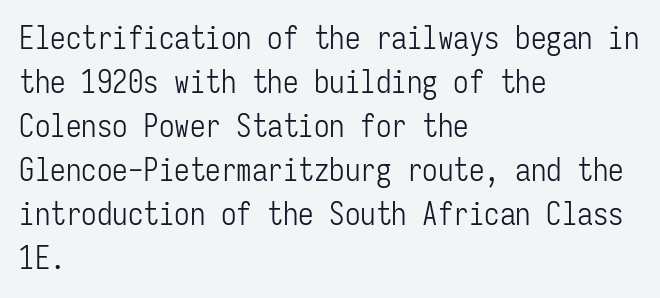
The image shows 31 px light, condensed sans-serif type, upright, monospaced; set left-aligned, normal line spacing (1.42x), normal letter spacing, not underlined; low stroke contrast and a medium x-height.
